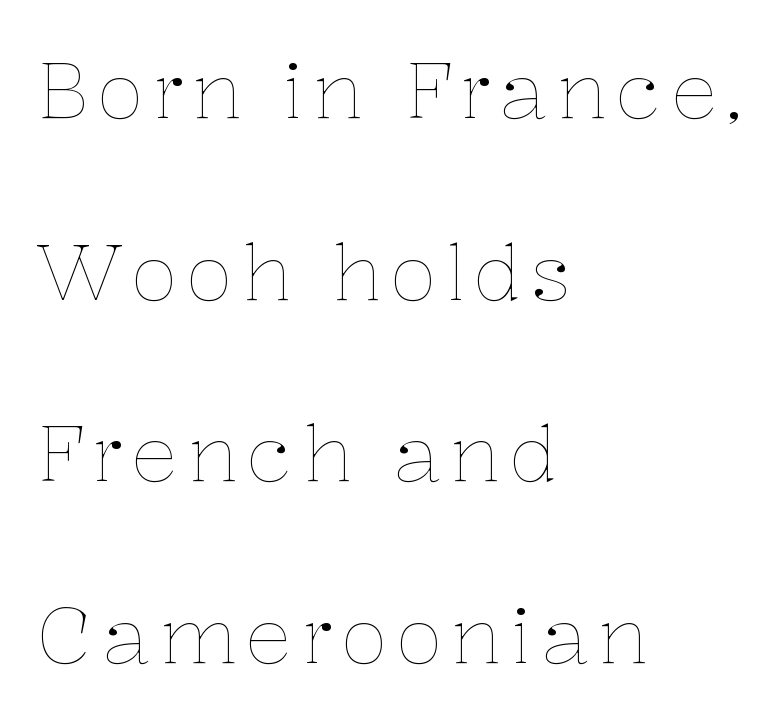
{"italic": "no", "bold": "no", "weight": "thin", "width": "normal", "stroke_contrast": "low", "x_height": "medium", "monospaced": "no", "underline": "no", "align": "left", "line_spacing": "loose", "line_spacing_ratio": 2.33, "glyph_px": 78}
